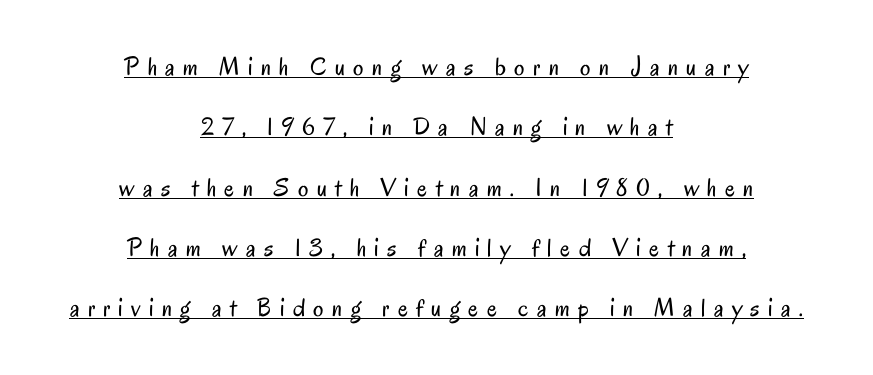
The image shows 26 px text type, upright; set centered, loose line spacing (2.32x), unusually wide letter spacing (+0.32 em), underlined.
